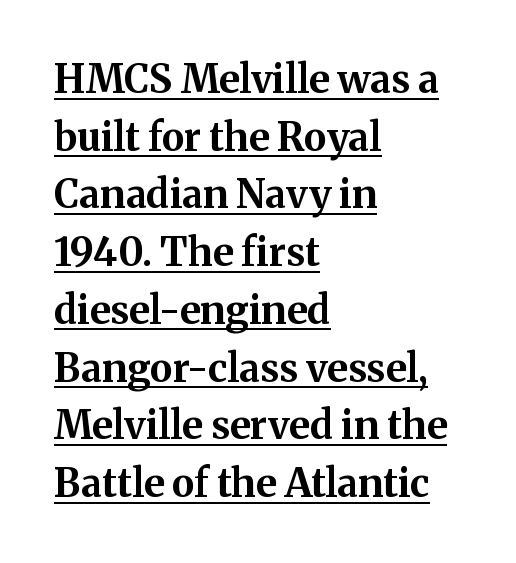
The rendered words wear a rule along their underside. You could not count columns in this text — the font is proportionally spaced. The rendering uses a moderate line-height, typical for paragraphs. Short and long lines alike share a common starting point at left. Posture: vertical.
